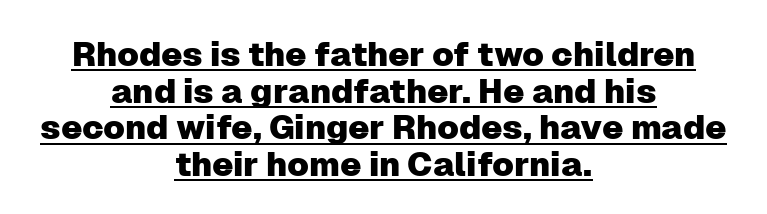
Honestly, the rows look squashed on top of each other. Each letter keeps its own natural width here, so spacing adapts to shape. Tracking value appears to be zero — textbook default spacing. Unlike italic type, these characters show no tilt at all. Compared with undecorated copy, this sample adds a rule below the words.
